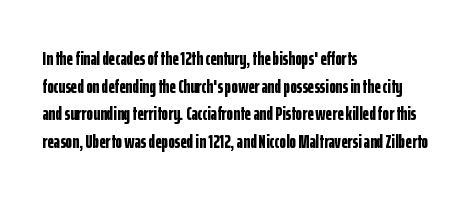
Q: Is the text bold? A: Yes.
Q: Is the text italic (slanted)? A: No, it is upright.
Q: Is the text underlined? A: No.
Q: How is the paragraph aligned? A: Left-aligned.
Q: Is the spacing between letters normal or unusually wide? A: Normal.
Q: Is the spacing between lines tight, normal or loose? A: Normal.
